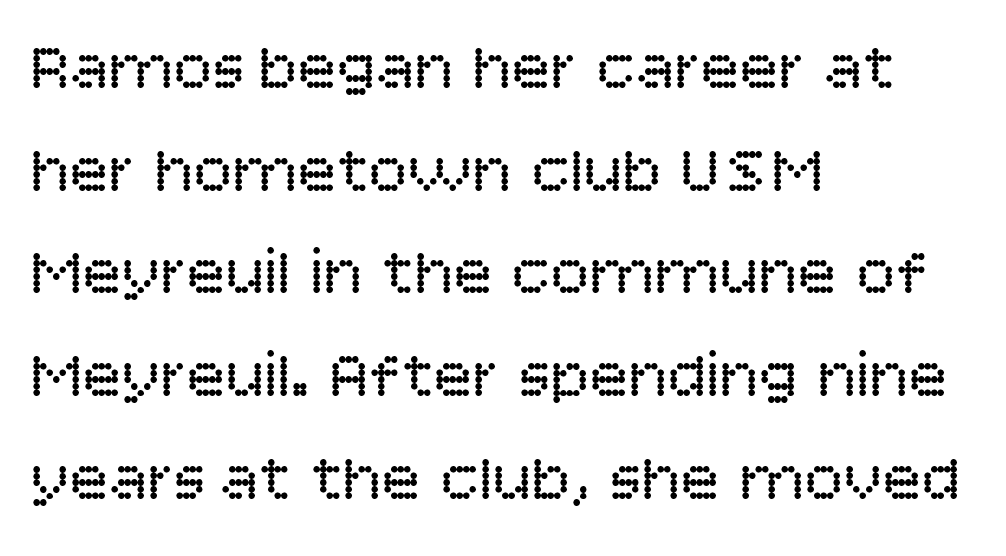
{"serif": "no", "italic": "no", "bold": "no", "weight": "regular", "width": "normal", "stroke_contrast": "low", "x_height": "large", "monospaced": "no", "underline": "no", "align": "left", "line_spacing": "normal", "line_spacing_ratio": 1.58, "letter_spacing": "normal", "letter_spacing_em": 0.0, "glyph_px": 65}
